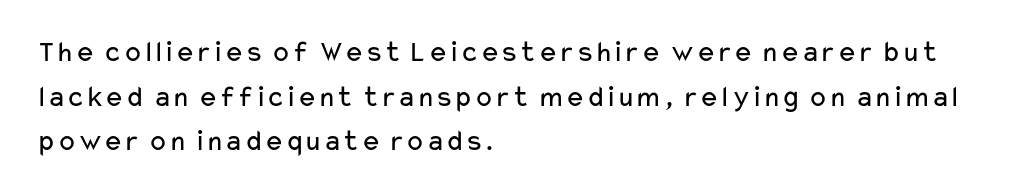
{"serif": "no", "italic": "no", "bold": "no", "weight": "regular", "width": "wide", "stroke_contrast": "low", "x_height": "medium", "monospaced": "no", "underline": "no", "align": "left", "line_spacing": "normal", "line_spacing_ratio": 1.49, "letter_spacing": "normal", "letter_spacing_em": 0.0, "glyph_px": 30}
